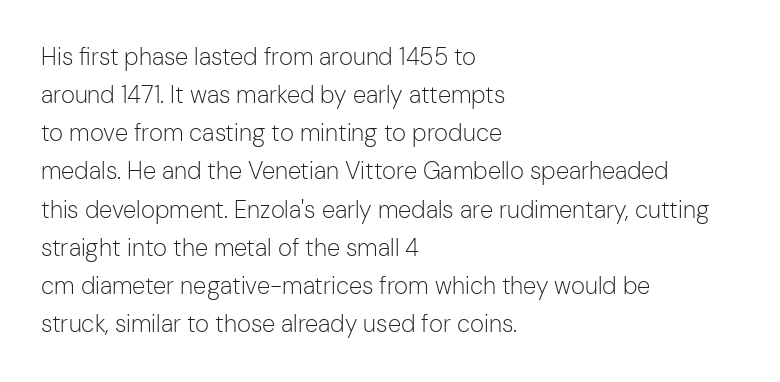
Q: Is the text bold? A: No.
Q: Is the text italic (slanted)? A: No, it is upright.
Q: Is the text underlined? A: No.
Q: How is the paragraph aligned? A: Left-aligned.
Q: Is the spacing between letters normal or unusually wide? A: Normal.
Q: Is the spacing between lines tight, normal or loose? A: Normal.
